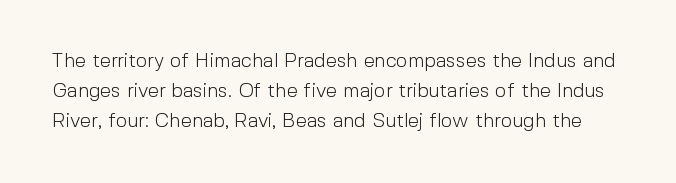
The font's upright variant was chosen for this text. Stems here are at most as thick as an everyday book face. The area under the type is left untouched. This sample uses plain, unmodified letter spacing. Leading: standard.
